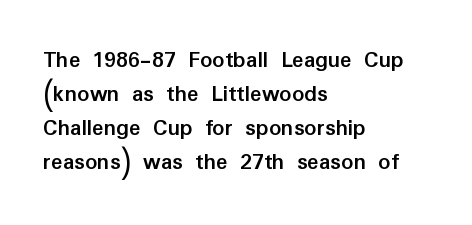
The image shows 24 px bold type, upright; set left-aligned, normal line spacing (1.42x), normal letter spacing, not underlined.
